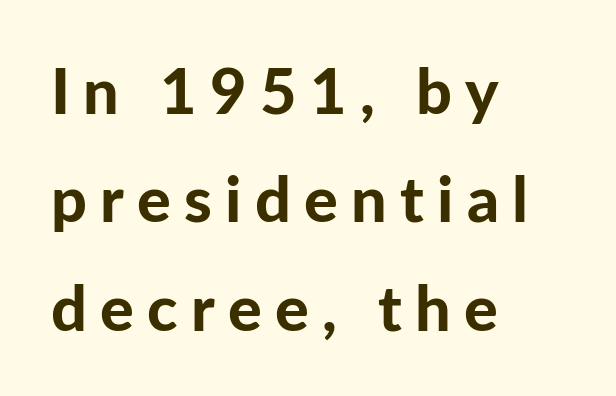
The image shows 63 px bold sans-serif type, upright; set left-aligned, line spacing 1.72x, unusually wide letter spacing (+0.21 em), not underlined; low stroke contrast and a medium x-height.
